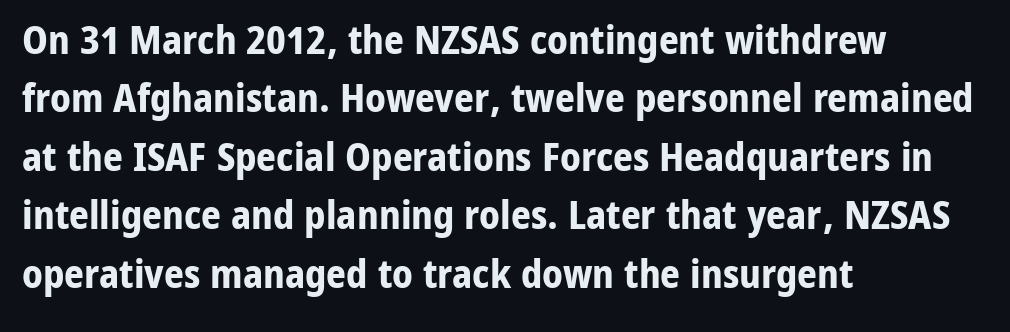
{"serif": "no", "italic": "no", "bold": "yes", "weight": "bold", "width": "normal", "stroke_contrast": "low", "x_height": "medium", "monospaced": "no", "underline": "no", "align": "left", "line_spacing": "normal", "line_spacing_ratio": 1.5, "letter_spacing": "normal", "letter_spacing_em": 0.0, "glyph_px": 39}
